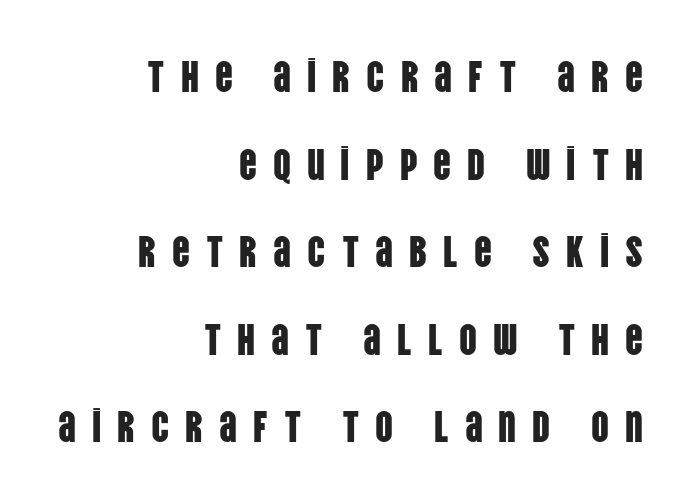
{"serif": "no", "italic": "no", "width": "condensed", "stroke_contrast": "low", "x_height": "large", "monospaced": "no", "underline": "no", "align": "right", "line_spacing": "loose", "line_spacing_ratio": 1.99, "letter_spacing": "wide", "letter_spacing_em": 0.36, "glyph_px": 44}
